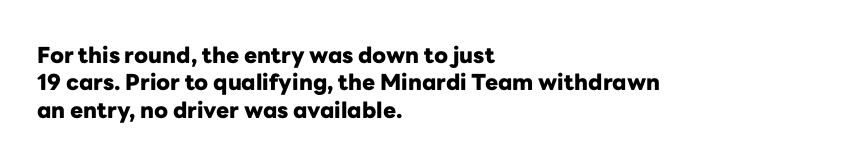
The image shows 22 px bold type, upright; set left-aligned, normal line spacing (1.25x), normal letter spacing, not underlined.
